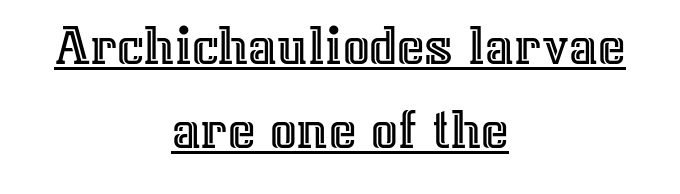
Default kerning and tracking; the words read as compact shapes. Quick note: not italic, upright. Normally led — the rows are evenly, conventionally spaced. A centered setting, common on invitations and titles, is used for this passage.
